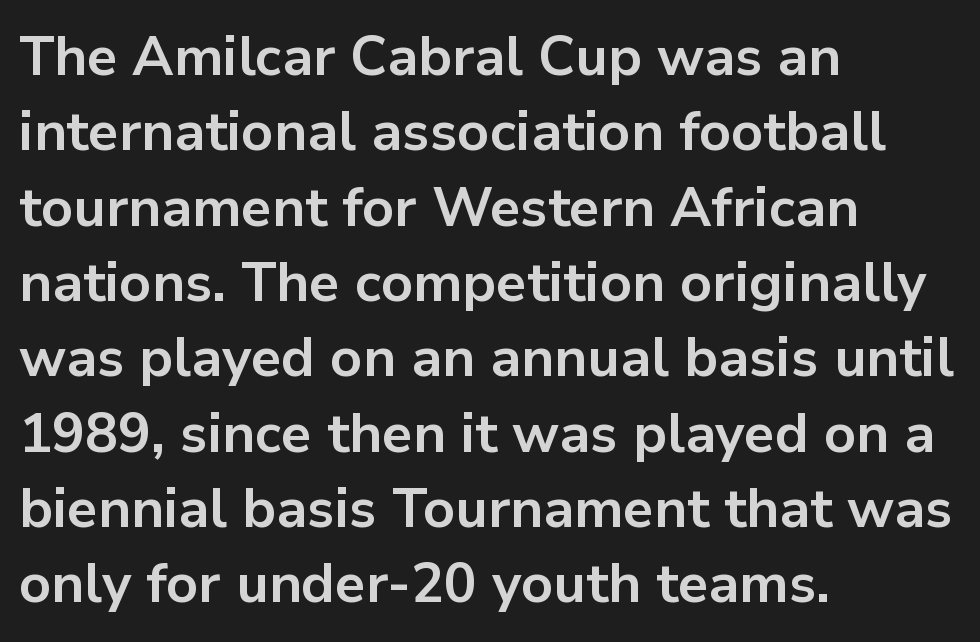
Line spacing here is normal. Rule under the text: the space is simply empty. Italic? Not at all — the glyphs are vertical. Is the letter spacing exaggerated? No — it looks like the ordinary default. The typesetter chose a ragged-right arrangement here.
